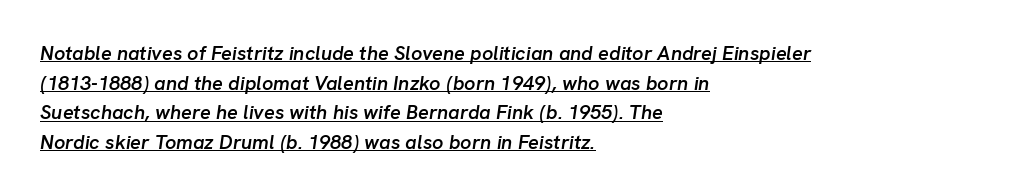
{"italic": "yes", "lean": "right", "slant_degrees": 8, "bold": "semi", "underline": "yes", "align": "left", "line_spacing": "normal", "line_spacing_ratio": 1.48, "letter_spacing": "normal", "letter_spacing_em": 0.0, "glyph_px": 20}
